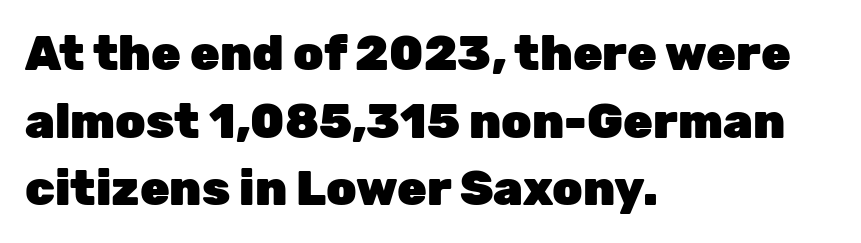
The image shows 48 px heavy sans-serif type, upright; set left-aligned, normal line spacing (1.41x), normal letter spacing, not underlined; low stroke contrast and a medium x-height.
